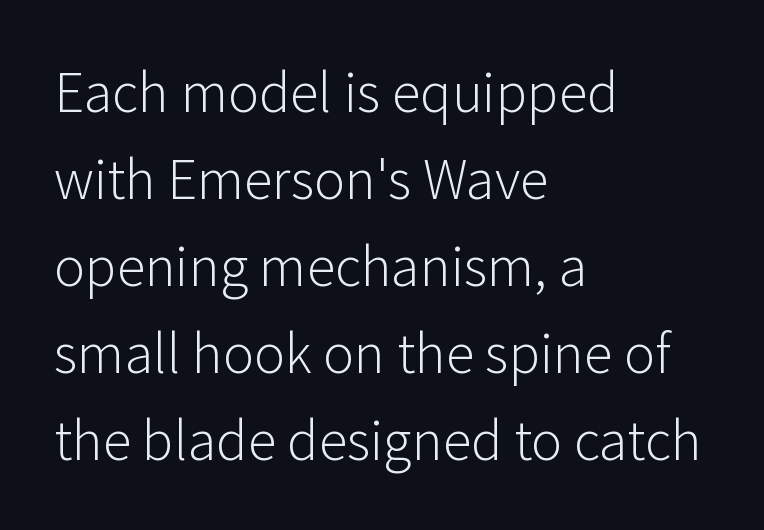
What kind of face is this? One without serifs — a sans. Honestly, there is no underline to notice here at all. Here the designer chose a conventional face with non-uniform glyph widths. Vertical spacing — default. The lines are quadded left. On a weight scale, this lands at 450 or below.
